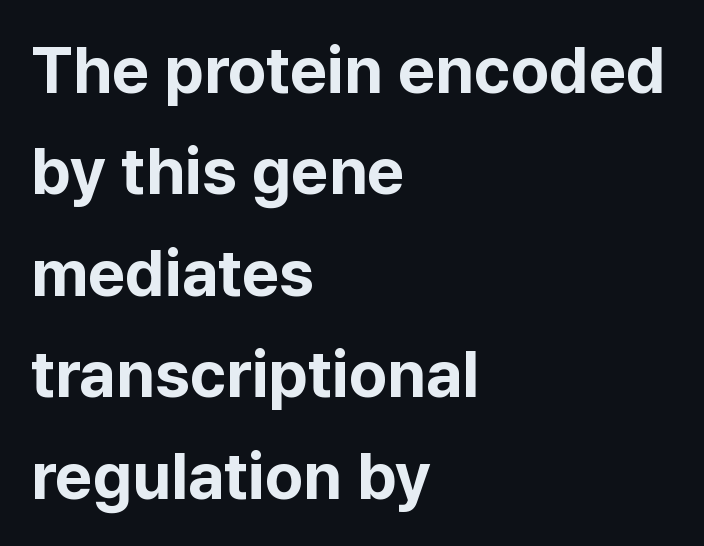
The image shows 65 px bold sans-serif type, upright; set left-aligned, normal line spacing (1.56x), normal letter spacing, not underlined; low stroke contrast and a medium x-height.
